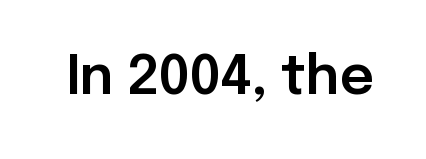
Q: Is the text italic (slanted)? A: No, it is upright.
Q: Is the typeface a serif or a sans-serif typeface? A: Sans-serif.
Q: Is the text underlined? A: No.
Q: Is the spacing between letters normal or unusually wide? A: Normal.
Q: Width (condensed, normal, or wide)? A: Normal.
Q: Stroke contrast? A: Low.
Q: x-height? A: Medium.
Q: Monospaced? A: No.
